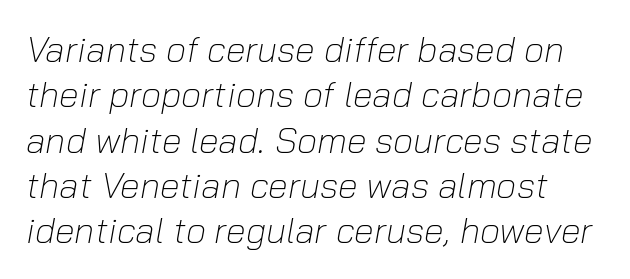
Q: Is the text bold? A: No.
Q: Is the text italic (slanted)? A: Yes, it leans right by about 10 degrees.
Q: Is the text underlined? A: No.
Q: Is the spacing between letters normal or unusually wide? A: Normal.
Q: Is the spacing between lines tight, normal or loose? A: Normal.
Q: Width (condensed, normal, or wide)? A: Normal.
Q: Stroke contrast? A: Low.
Q: x-height? A: Medium.
Q: Monospaced? A: No.
